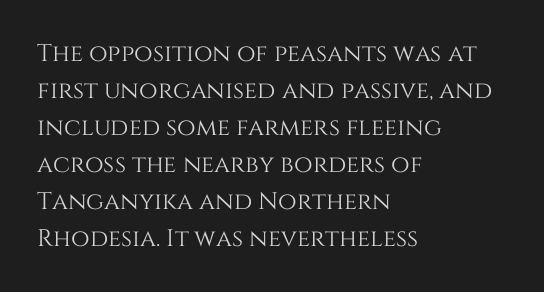
{"italic": "no", "underline": "no", "align": "left", "line_spacing": "normal", "line_spacing_ratio": 1.54, "letter_spacing": "normal", "letter_spacing_em": 0.0, "glyph_px": 24}
